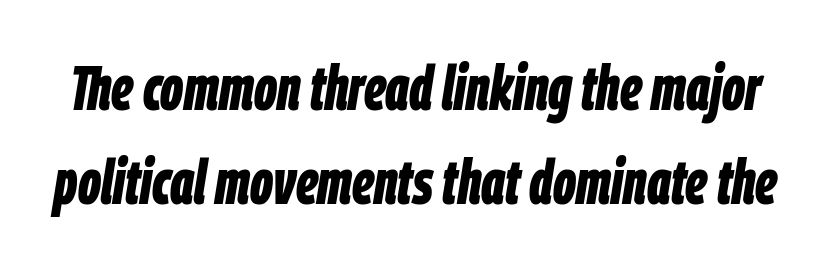
Q: Is the text bold? A: Yes.
Q: Is the text italic (slanted)? A: Yes, it leans right by about 9 degrees.
Q: Is the text underlined? A: No.
Q: Is the spacing between letters normal or unusually wide? A: Normal.
Q: Is the spacing between lines tight, normal or loose? A: Normal.
Q: Width (condensed, normal, or wide)? A: Condensed.
Q: Stroke contrast? A: Low.
Q: x-height? A: Large.
Q: Monospaced? A: No.
